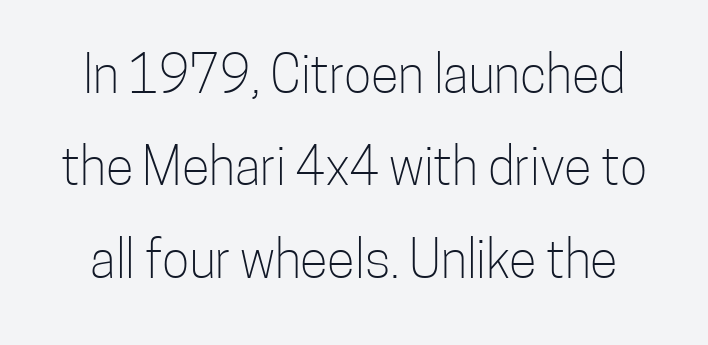
{"serif": "no", "italic": "no", "bold": "no", "weight": "light", "width": "condensed", "stroke_contrast": "low", "x_height": "medium", "monospaced": "no", "underline": "no", "line_spacing_ratio": 1.81, "letter_spacing": "normal", "letter_spacing_em": 0.0, "glyph_px": 51}
